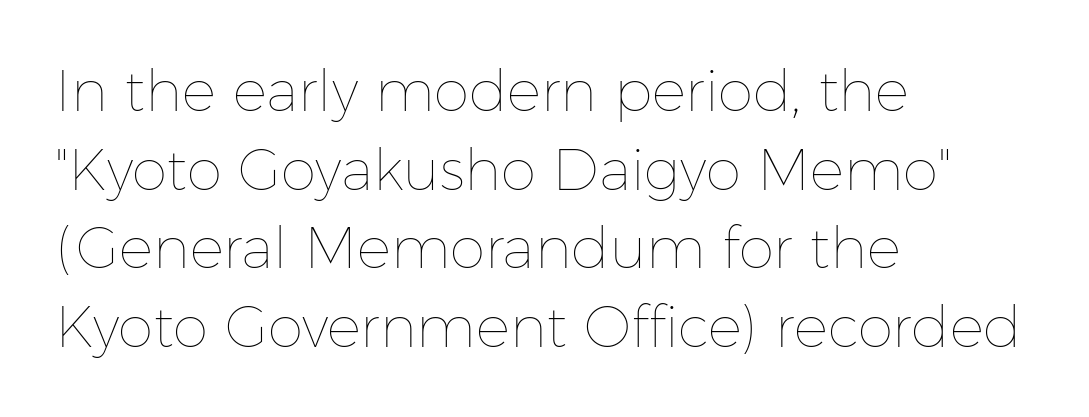
Q: Is the text bold? A: No.
Q: Is the text italic (slanted)? A: No, it is upright.
Q: Is the text underlined? A: No.
Q: How is the paragraph aligned? A: Left-aligned.
Q: Is the spacing between letters normal or unusually wide? A: Normal.
Q: Is the spacing between lines tight, normal or loose? A: Normal.
Q: Width (condensed, normal, or wide)? A: Normal.
Q: Stroke contrast? A: Low.
Q: x-height? A: Medium.
Q: Monospaced? A: No.
